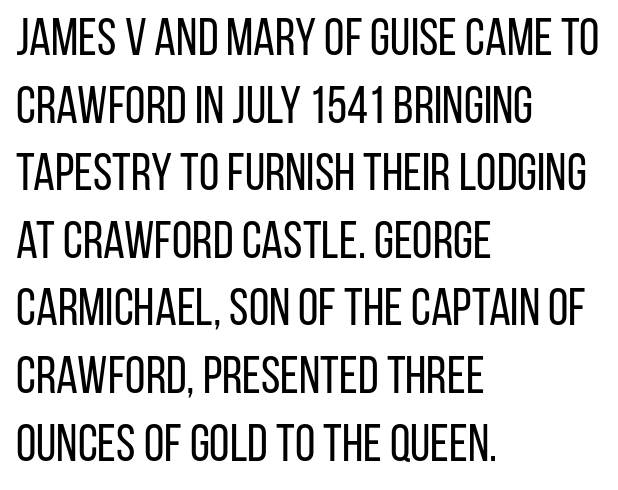
The image shows 52 px regular-weight, condensed sans-serif type, upright; set left-aligned, normal line spacing (1.3x), normal letter spacing, not underlined; low stroke contrast and a large x-height.
